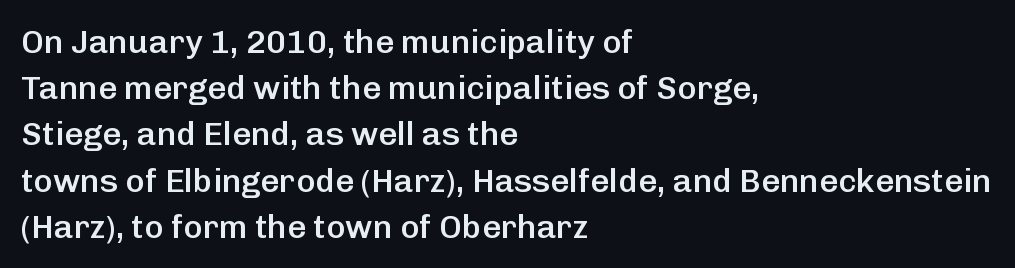
Q: Is the text bold? A: Semi-bold.
Q: Is the text italic (slanted)? A: No, it is upright.
Q: Is the typeface a serif or a sans-serif typeface? A: Sans-serif.
Q: Is the text underlined? A: No.
Q: How is the paragraph aligned? A: Left-aligned.
Q: Is the spacing between letters normal or unusually wide? A: Normal.
Q: Is the spacing between lines tight, normal or loose? A: Normal.
Q: Width (condensed, normal, or wide)? A: Normal.
Q: Stroke contrast? A: Low.
Q: x-height? A: Medium.
Q: Monospaced? A: No.
